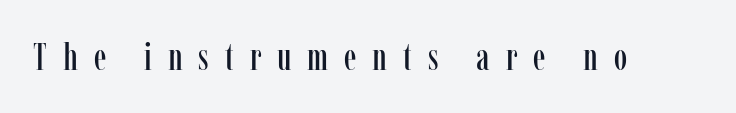
The image shows 38 px condensed serif type, upright; set unusually wide letter spacing (+0.42 em), not underlined; low stroke contrast and a medium x-height.
